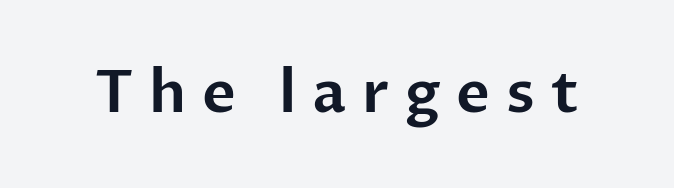
Descender tails drop into unmarked territory. The typography opts for an upright posture over an oblique one. The rendering inserts visible extra space after every character. These lines are rendered in a variable-pitch font. Unlike a traditional serif, this face leaves its strokes unadorned.
